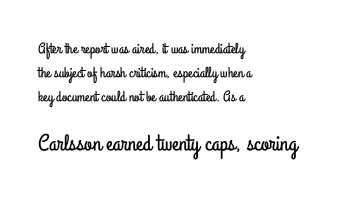
This layout puts the modest block above and the oversized block below. Decoration check: the copy has no underline. Leading matches the norm, producing a regular column. Look at the tracking — it's just the regular setting, nothing added. Rendered with straight, roman letterforms. Does the copy run flush right? No — it runs flush left.
